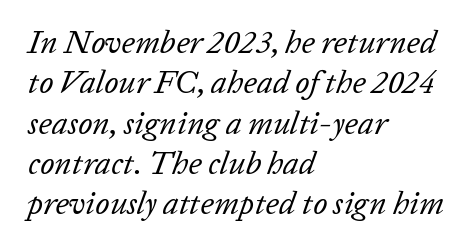
{"italic": "yes", "lean": "right", "slant_degrees": 20, "bold": "no", "weight": "regular", "width": "normal", "stroke_contrast": "low", "x_height": "medium", "monospaced": "no", "underline": "no", "align": "left", "line_spacing": "normal", "line_spacing_ratio": 1.26, "letter_spacing": "normal", "letter_spacing_em": 0.0, "glyph_px": 32}
